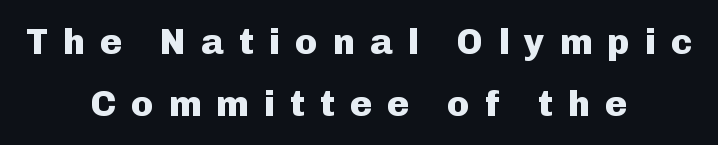
Teacher's note: observe the equal gaps on both sides — that is centered alignment. These lines have a slow, spaced-out rhythm from letter to letter. Serif or sans? Sans — the stroke terminals are bare. The letters stand straight up with perfectly vertical stems. Underlining? Definitely not there.
